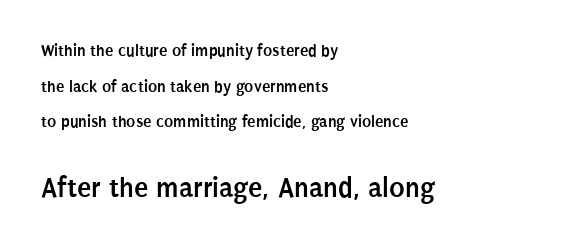
Q: Is the text bold? A: Yes.
Q: Is the text italic (slanted)? A: No, it is upright.
Q: Is the typeface a serif or a sans-serif typeface? A: Sans-serif.
Q: Is the text underlined? A: No.
Q: How is the paragraph aligned? A: Left-aligned.
Q: Is the spacing between letters normal or unusually wide? A: Normal.
Q: Is the spacing between lines tight, normal or loose? A: Loose.
Q: Which block of text is set in a larger size, the first (top) or the second (bottom)? A: The second (bottom) one.
Q: Width (condensed, normal, or wide)? A: Condensed.
Q: Stroke contrast? A: Low.
Q: x-height? A: Large.
Q: Monospaced? A: No.
